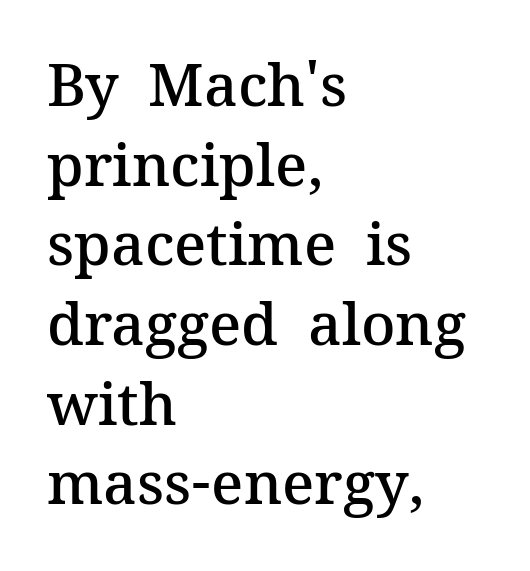
The image shows 59 px semibold serif type, upright; set left-aligned, normal line spacing (1.35x), normal letter spacing, not underlined; medium stroke contrast and a medium x-height.
